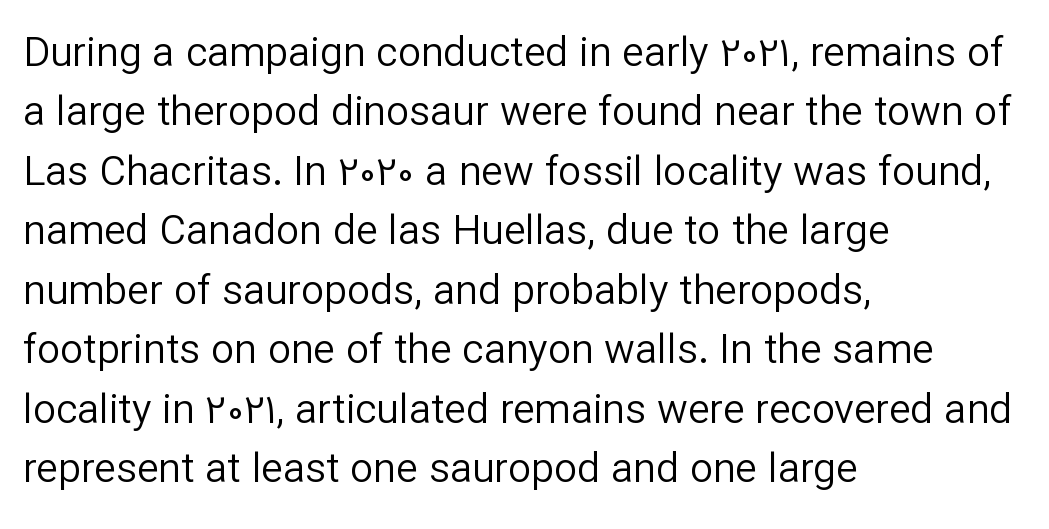
Default kerning and tracking; the words read as compact shapes. The rows are spaced the way most documents space them. The strip under each line holds only bare page. The passage shown is typed in a proportional face where columns would drift.
